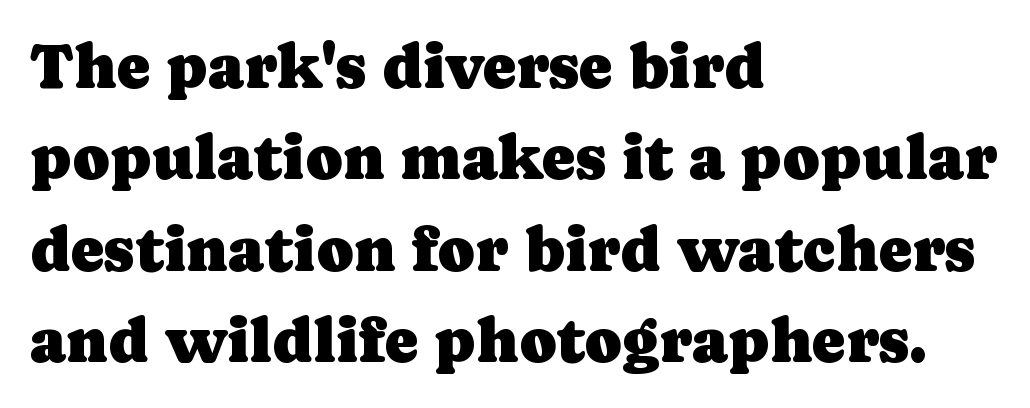
Q: Is the text italic (slanted)? A: No, it is upright.
Q: Is the typeface a serif or a sans-serif typeface? A: Serif.
Q: Is the text underlined? A: No.
Q: How is the paragraph aligned? A: Left-aligned.
Q: Is the spacing between letters normal or unusually wide? A: Normal.
Q: Is the spacing between lines tight, normal or loose? A: Normal.
Q: Width (condensed, normal, or wide)? A: Normal.
Q: Stroke contrast? A: Low.
Q: x-height? A: Medium.
Q: Monospaced? A: No.
